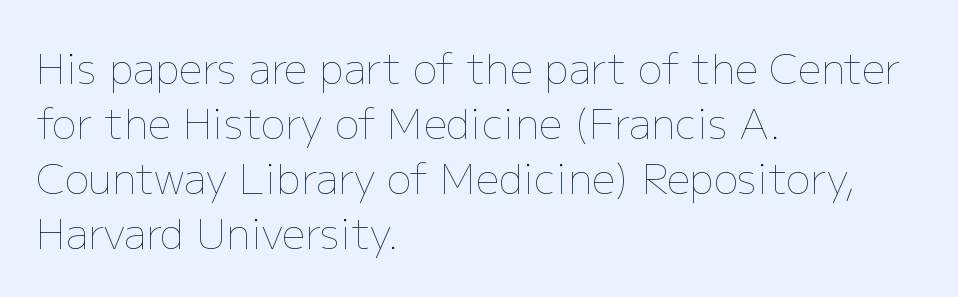
The font is comparable to plain body text, perhaps lighter. What stands out about the letter spacing? Nothing — it is the standard amount. Italic: no, the glyphs are upright roman. Quick note: interline space is typical. The passage shown is not underscored anywhere. Visually the block forms a straight wall on the left and a jagged coastline on the right.
